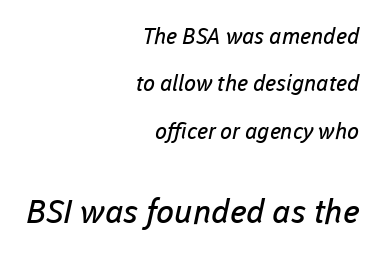
The image shows 33 px regular-weight sans-serif type; set right-aligned, loose line spacing (2.15x), normal letter spacing, not underlined; the second (bottom) block is 1.5x larger; low stroke contrast and a medium x-height.
